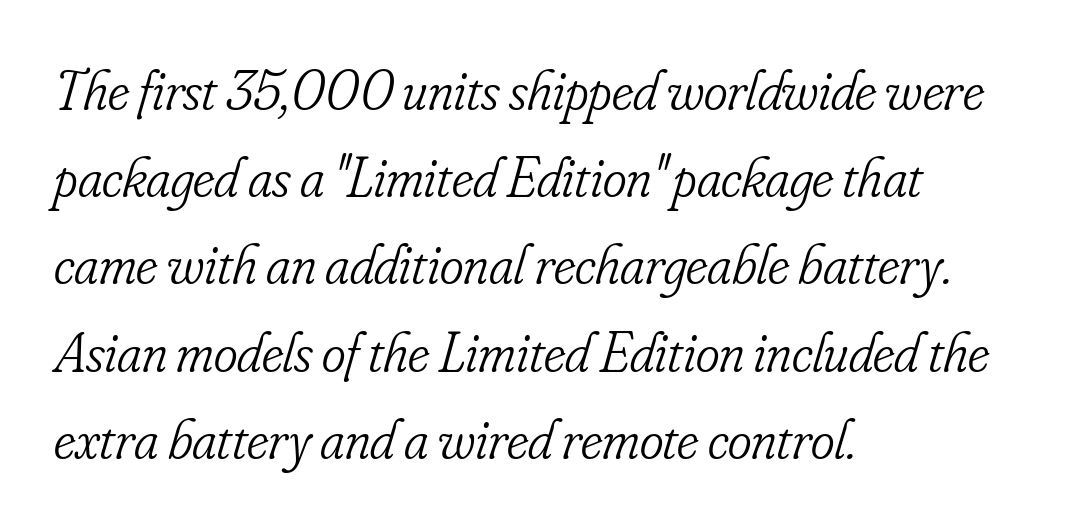
Q: Is the text bold? A: No.
Q: Is the text italic (slanted)? A: Yes, it leans right by about 16 degrees.
Q: Is the typeface a serif or a sans-serif typeface? A: Serif.
Q: Is the text underlined? A: No.
Q: How is the paragraph aligned? A: Left-aligned.
Q: Is the spacing between letters normal or unusually wide? A: Normal.
Q: Is the spacing between lines tight, normal or loose? A: Normal.
Q: Width (condensed, normal, or wide)? A: Condensed.
Q: Stroke contrast? A: Low.
Q: x-height? A: Small.
Q: Monospaced? A: No.
